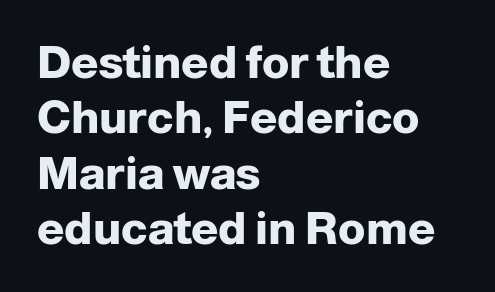
The image shows 45 px heavy sans-serif type, upright; set left-aligned, line spacing 1.23x, normal letter spacing, not underlined; low stroke contrast and a medium x-height.
